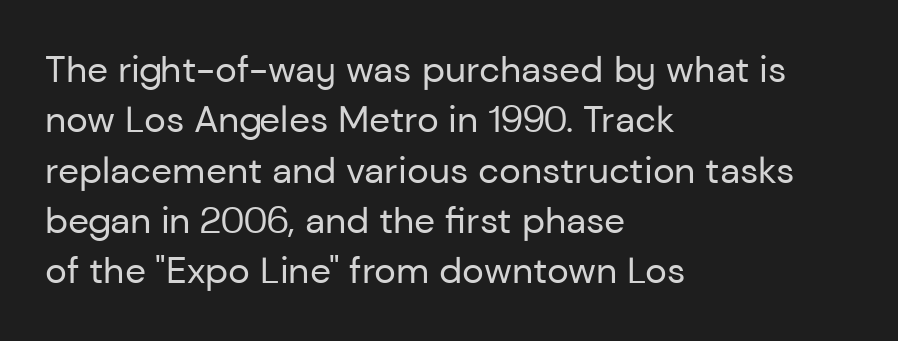
The image shows 37 px regular-weight sans-serif type, upright; set left-aligned, normal line spacing (1.36x), normal letter spacing, not underlined; low stroke contrast and a medium x-height.
